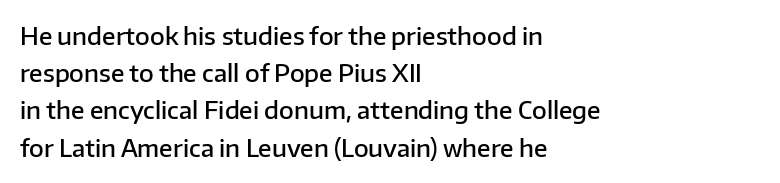
{"italic": "no", "bold": "semi", "underline": "no", "align": "left", "line_spacing": "normal", "line_spacing_ratio": 1.55, "letter_spacing": "normal", "letter_spacing_em": 0.0, "glyph_px": 24}
